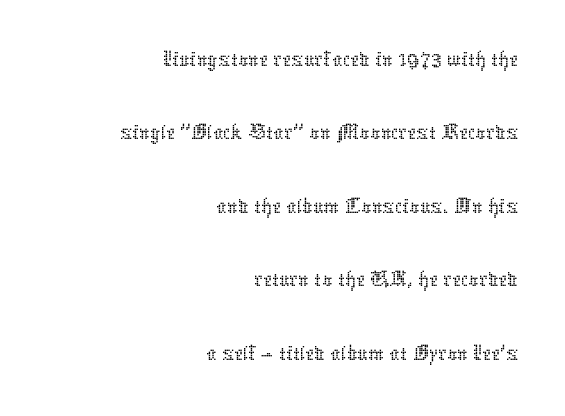
The font is comparable to plain body text, perhaps lighter. In terms of letterspacing, this is plain default setting. A typesetter would call this proportional, since set widths differ per character. The passage is arranged like a letterhead date or caption credit — flush right. Beneath every word, the page is bare.
